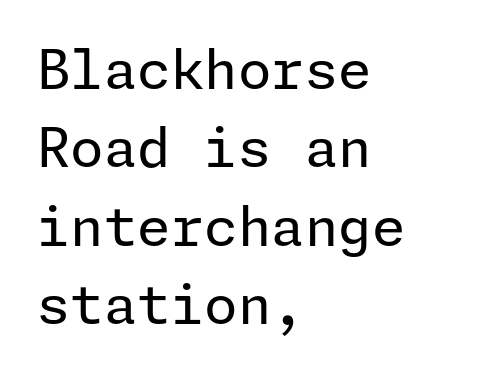
The image shows 54 px regular-weight sans-serif type, upright; set left-aligned, normal line spacing (1.45x), normal letter spacing, not underlined; low stroke contrast and a medium x-height.
